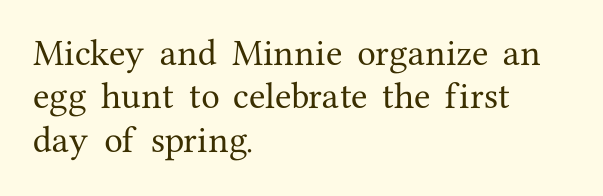
When letters stand straight like this, we call the style roman or upright. Look at the bottom of the vertical strokes: they flare into serifs here. The rows are spaced the way most documents space them. The compositor pushed each line to the left boundary.
